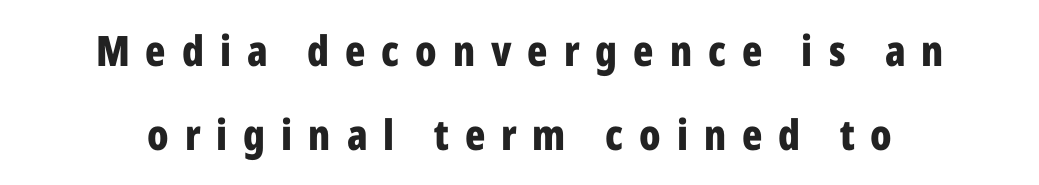
The image shows 42 px bold, condensed sans-serif type, upright; set loose line spacing (2.01x), unusually wide letter spacing (+0.38 em), not underlined; low stroke contrast and a medium x-height.
